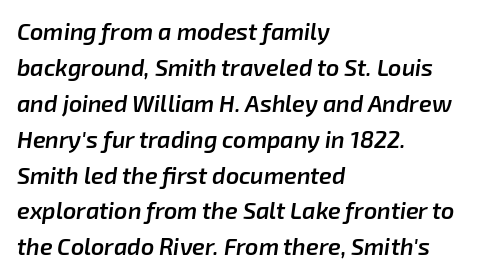
The image shows 23 px text type, italic (leaning right); set left-aligned, normal line spacing (1.56x), normal letter spacing, not underlined.
